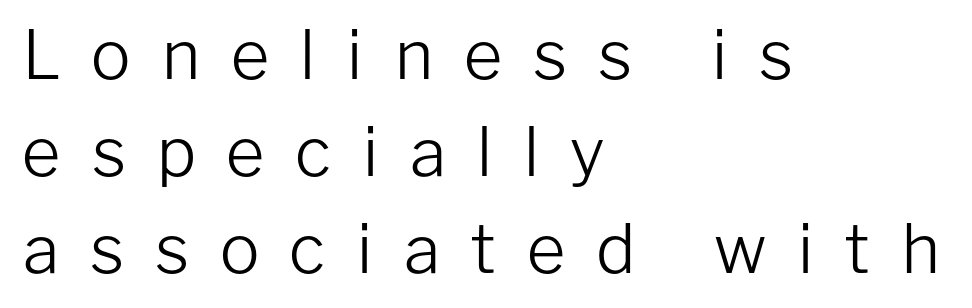
The image shows 67 px light sans-serif type, upright; set left-aligned, normal line spacing (1.45x), unusually wide letter spacing (+0.45 em), not underlined; low stroke contrast and a medium x-height.
